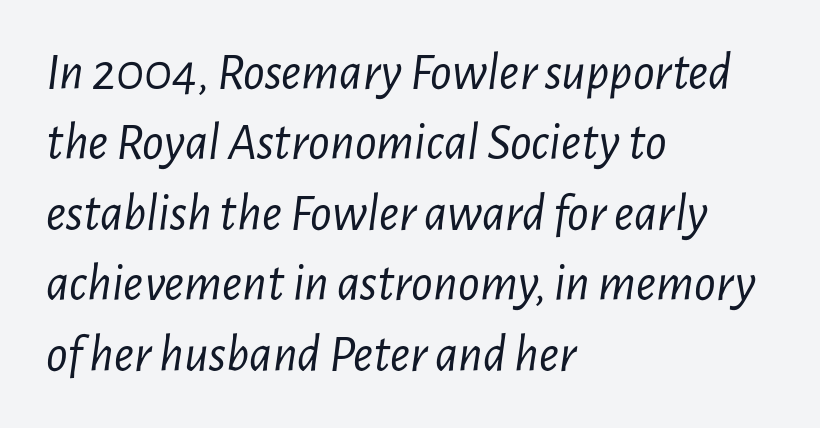
Q: Is the text bold? A: No.
Q: Is the text italic (slanted)? A: Yes, it leans right by about 7 degrees.
Q: Is the text underlined? A: No.
Q: How is the paragraph aligned? A: Left-aligned.
Q: Is the spacing between letters normal or unusually wide? A: Normal.
Q: Is the spacing between lines tight, normal or loose? A: Normal.
Q: Width (condensed, normal, or wide)? A: Condensed.
Q: Stroke contrast? A: Low.
Q: x-height? A: Medium.
Q: Monospaced? A: No.
